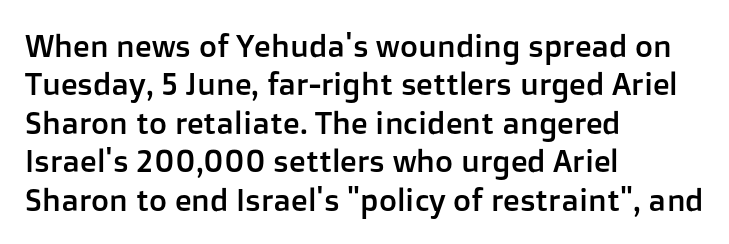
{"serif": "no", "italic": "no", "width": "normal", "stroke_contrast": "low", "x_height": "medium", "monospaced": "no", "underline": "no", "align": "left", "line_spacing_ratio": 1.24, "letter_spacing": "normal", "letter_spacing_em": 0.0, "glyph_px": 31}
